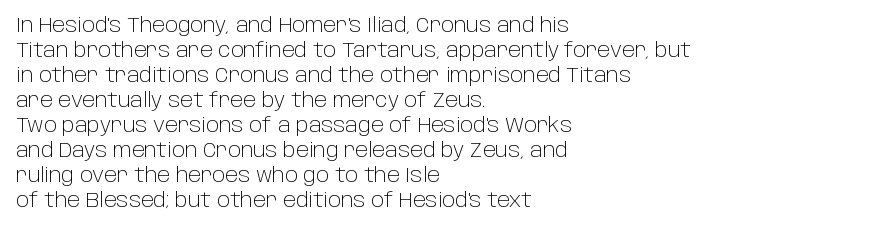
The image shows 20 px text type, upright; set left-aligned, normal line spacing (1.25x), normal letter spacing, not underlined.
